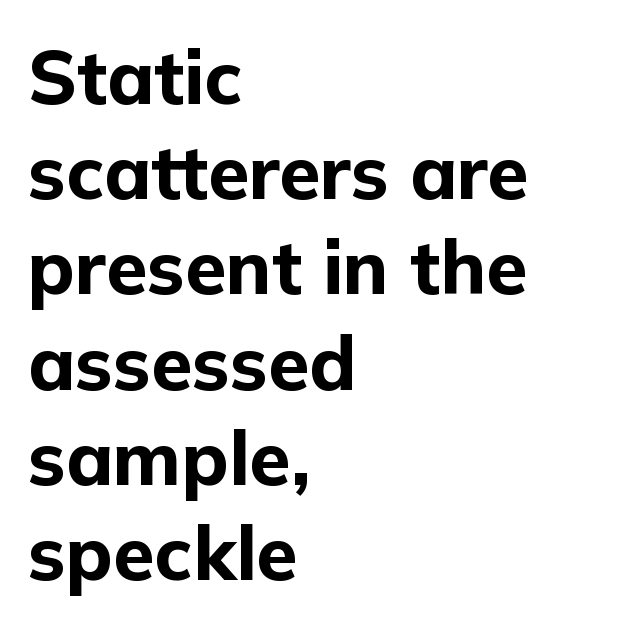
{"serif": "no", "italic": "no", "bold": "yes", "weight": "bold", "width": "normal", "stroke_contrast": "low", "x_height": "medium", "monospaced": "no", "underline": "no", "align": "left", "line_spacing": "normal", "line_spacing_ratio": 1.27, "letter_spacing": "normal", "letter_spacing_em": 0.0, "glyph_px": 75}
